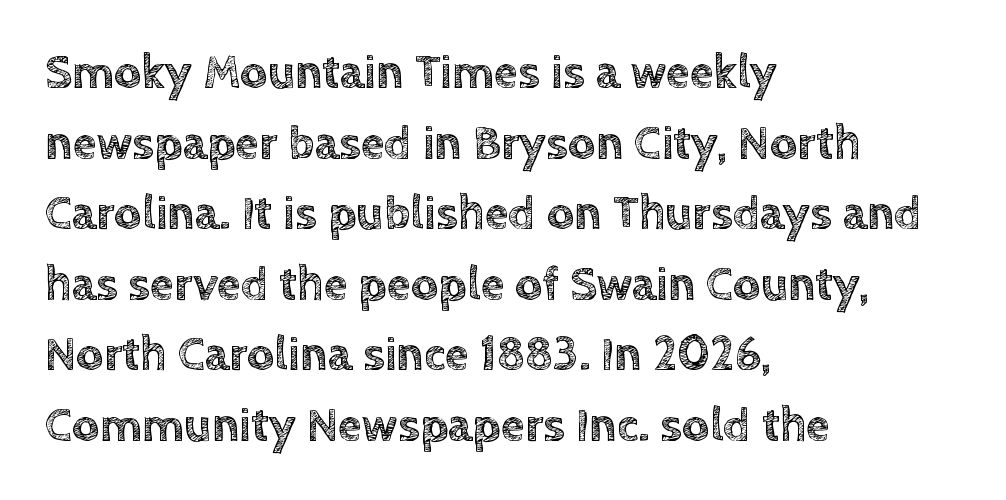
Q: Is the text italic (slanted)? A: No, it is upright.
Q: Is the text underlined? A: No.
Q: How is the paragraph aligned? A: Left-aligned.
Q: Is the spacing between letters normal or unusually wide? A: Normal.
Q: Is the spacing between lines tight, normal or loose? A: Normal.
Q: Width (condensed, normal, or wide)? A: Normal.
Q: x-height? A: Large.
Q: Monospaced? A: No.
